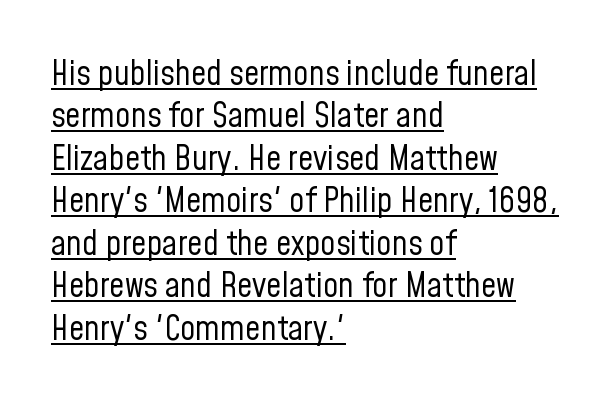
The image shows 34 px regular-weight, condensed sans-serif type, upright; set left-aligned, normal line spacing (1.25x), normal letter spacing, underlined; low stroke contrast and a medium x-height.
